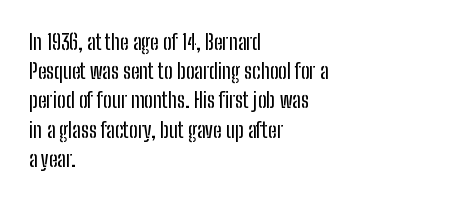
Q: Is the text italic (slanted)? A: No, it is upright.
Q: Is the text underlined? A: No.
Q: How is the paragraph aligned? A: Left-aligned.
Q: Is the spacing between letters normal or unusually wide? A: Normal.
Q: Is the spacing between lines tight, normal or loose? A: Normal.
